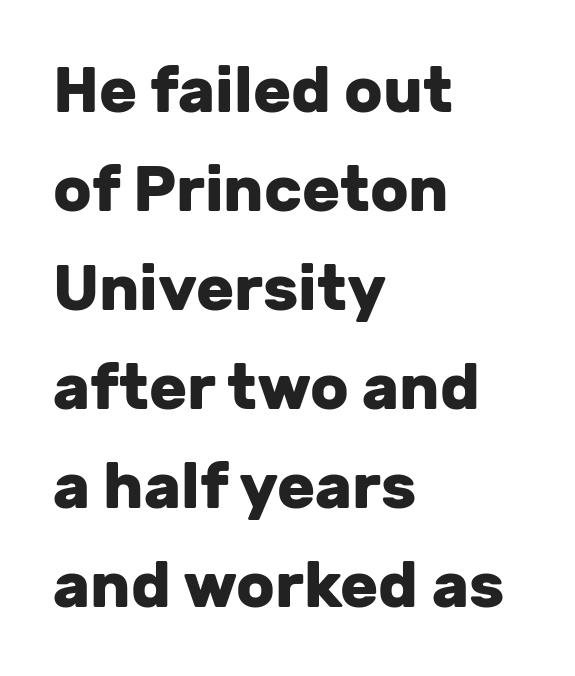
The image shows 63 px heavy sans-serif type, upright; set left-aligned, normal line spacing (1.57x), normal letter spacing, not underlined; low stroke contrast and a medium x-height.
